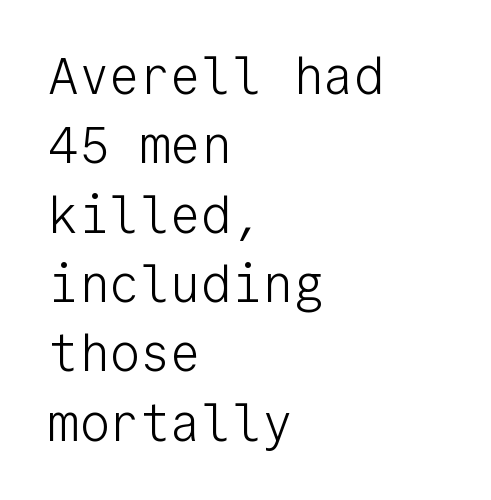
Nothing unusual about the tracking: characters are spaced as the font intends. Does the type have serifs? No, each stem ends abruptly. Line spacing here is normal. Bare-footed words on every line. The face looks like a standard text weight, possibly lighter. The passage shown is typed in a monospace face where columns stay perfectly aligned.
